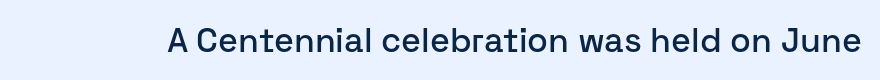
The image shows 34 px sans-serif type, upright; set normal letter spacing, not underlined; low stroke contrast and a medium x-height.
